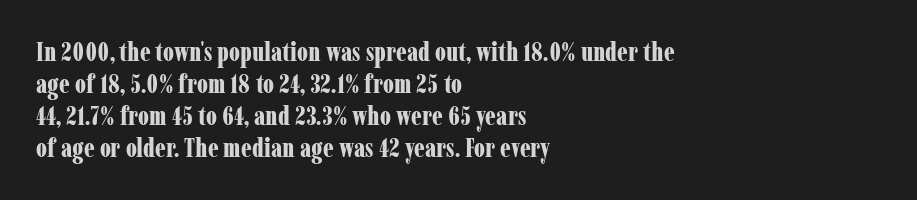
{"italic": "no", "bold": "yes", "underline": "no", "align": "left", "line_spacing_ratio": 1.23, "letter_spacing": "normal", "letter_spacing_em": 0.0, "glyph_px": 26}
